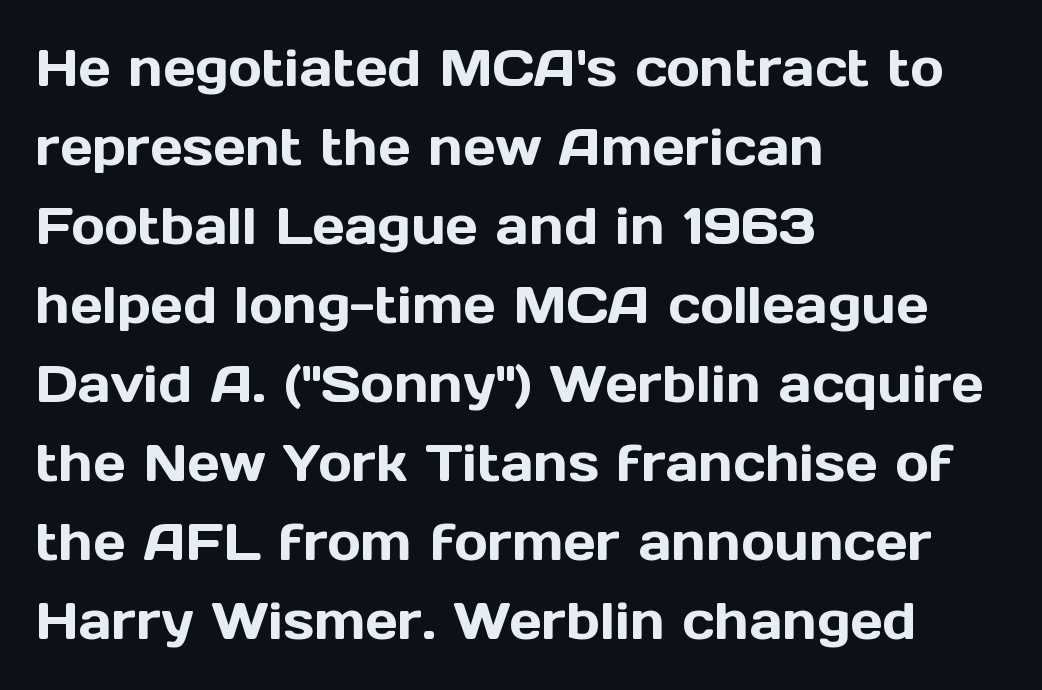
{"serif": "no", "italic": "no", "width": "normal", "x_height": "medium", "monospaced": "no", "underline": "no", "align": "left", "line_spacing": "normal", "line_spacing_ratio": 1.55, "letter_spacing": "normal", "letter_spacing_em": 0.0, "glyph_px": 51}
